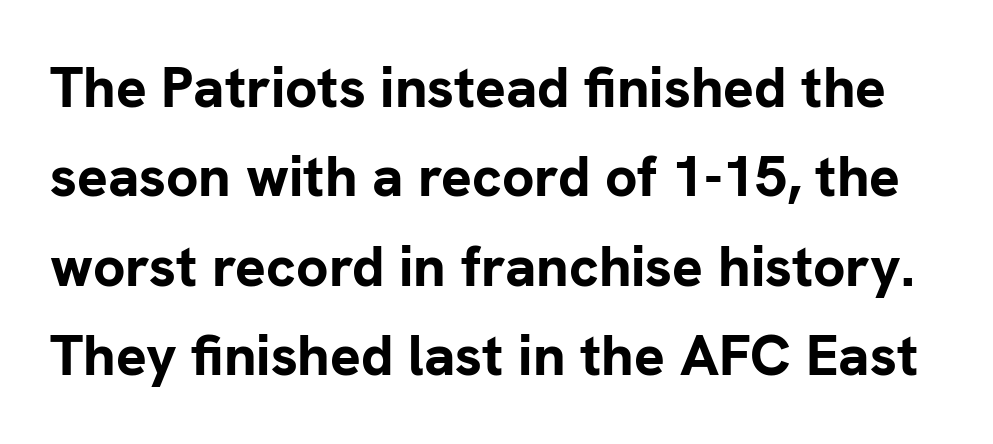
The passage shown is typeset with a sans-serif family. Does the leading feel generous? No, just average. Notice how the stems are strictly vertical — no italics here. How are the letters spaced? Ordinarily, with no added tracking.
